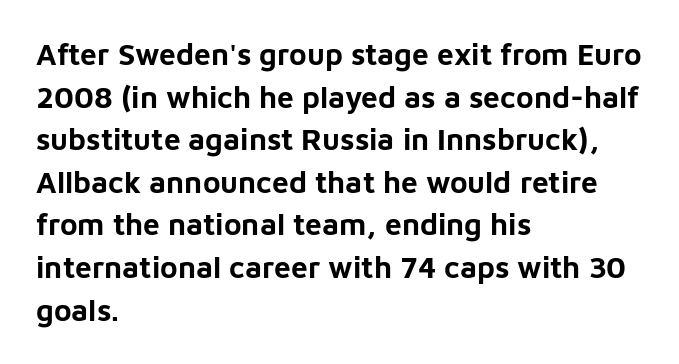
A dark, heavy texture on the line: the type is bold. Visually the block forms a straight wall on the left and a jagged coastline on the right. This rendering leaves character spacing at its baseline value. Think of a printed novel: that variable character pitch is what you see here. Rule under the text: the space is simply empty.
